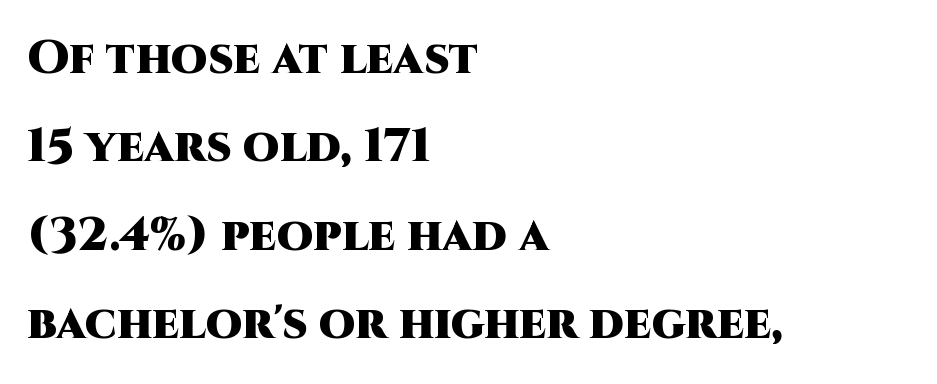
Q: Is the text bold? A: Yes.
Q: Is the text italic (slanted)? A: No, it is upright.
Q: Is the typeface a serif or a sans-serif typeface? A: Sans-serif.
Q: Is the text underlined? A: No.
Q: How is the paragraph aligned? A: Left-aligned.
Q: Is the spacing between letters normal or unusually wide? A: Normal.
Q: Width (condensed, normal, or wide)? A: Normal.
Q: Stroke contrast? A: High.
Q: x-height? A: Large.
Q: Monospaced? A: No.
